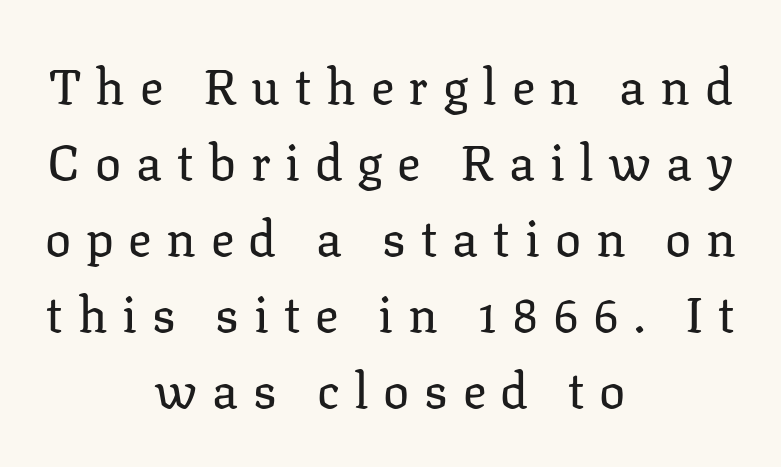
Q: Is the text bold? A: No.
Q: Is the text italic (slanted)? A: No, it is upright.
Q: Is the typeface a serif or a sans-serif typeface? A: Serif.
Q: Is the text underlined? A: No.
Q: How is the paragraph aligned? A: Centered.
Q: Is the spacing between letters normal or unusually wide? A: Unusually wide.
Q: Is the spacing between lines tight, normal or loose? A: Normal.
Q: Width (condensed, normal, or wide)? A: Normal.
Q: Stroke contrast? A: Low.
Q: x-height? A: Medium.
Q: Monospaced? A: No.
